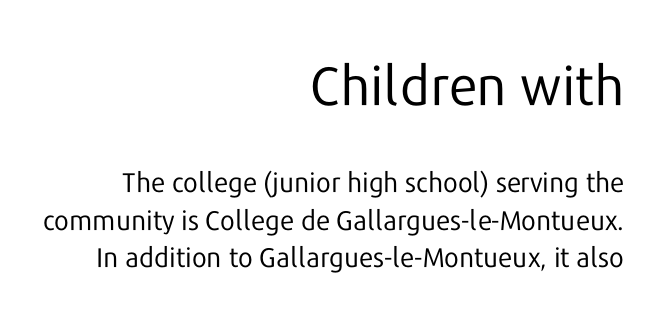
The image shows 54 px regular-weight sans-serif type, upright; set right-aligned, normal line spacing (1.4x), normal letter spacing, not underlined; the first (top) block is 2.0x larger; low stroke contrast and a medium x-height.
